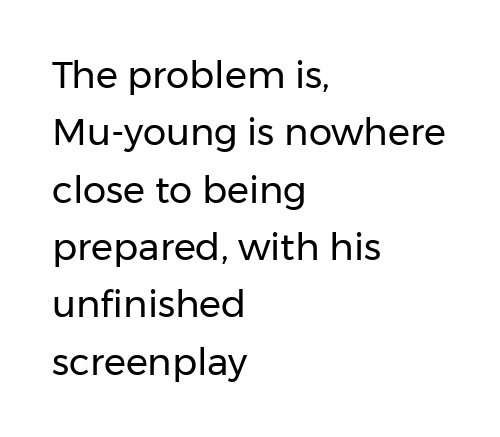
{"serif": "no", "italic": "no", "bold": "no", "weight": "regular", "width": "normal", "stroke_contrast": "low", "x_height": "medium", "monospaced": "no", "underline": "no", "align": "left", "line_spacing": "normal", "line_spacing_ratio": 1.55, "letter_spacing": "normal", "letter_spacing_em": 0.0, "glyph_px": 37}
